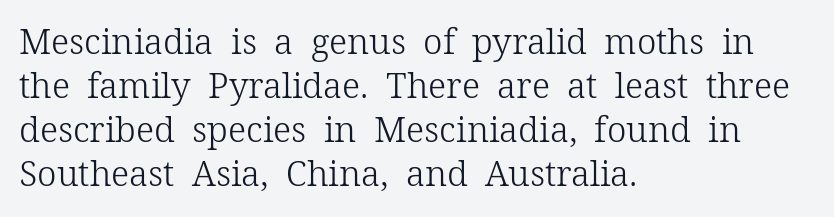
Q: Is the text bold? A: No.
Q: Is the text italic (slanted)? A: No, it is upright.
Q: Is the typeface a serif or a sans-serif typeface? A: Serif.
Q: Is the text underlined? A: No.
Q: How is the paragraph aligned? A: Left-aligned.
Q: Is the spacing between letters normal or unusually wide? A: Normal.
Q: Is the spacing between lines tight, normal or loose? A: Normal.
Q: Width (condensed, normal, or wide)? A: Normal.
Q: Stroke contrast? A: Low.
Q: x-height? A: Medium.
Q: Monospaced? A: No.
